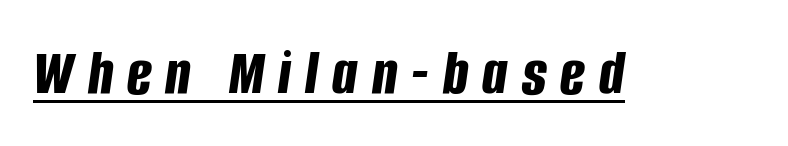
{"italic": "yes", "lean": "right", "slant_degrees": 8, "bold": "yes", "weight": "bold", "width": "condensed", "stroke_contrast": "low", "x_height": "large", "monospaced": "no", "underline": "yes", "letter_spacing": "wide", "letter_spacing_em": 0.21, "glyph_px": 66}
